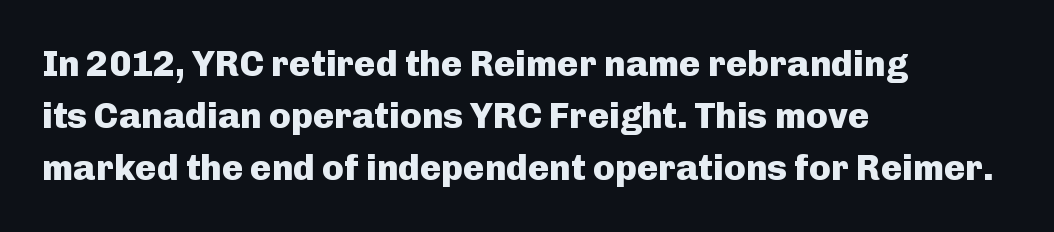
The paragraph shown leans on its left margin. The gaps between neighbouring characters are ordinary and unremarkable. Note the varied advance widths — an 'i' is clearly narrower than an 'm'. One glance says typical: line gaps are just what's usual. The area under the type is left untouched.
